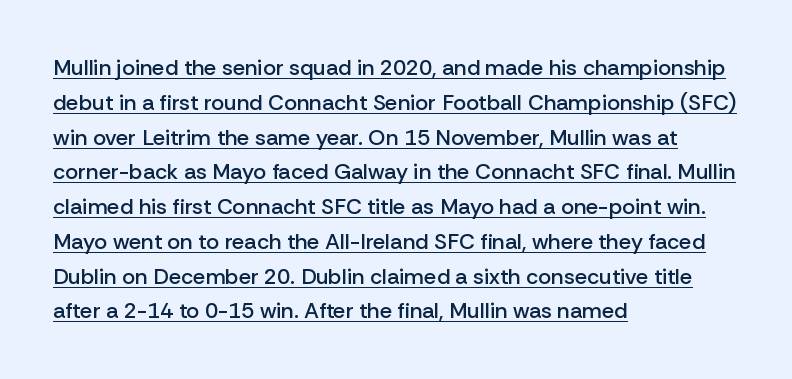
{"italic": "no", "bold": "semi", "underline": "yes", "align": "left", "line_spacing": "normal", "line_spacing_ratio": 1.58, "letter_spacing": "normal", "letter_spacing_em": 0.0, "glyph_px": 22}
